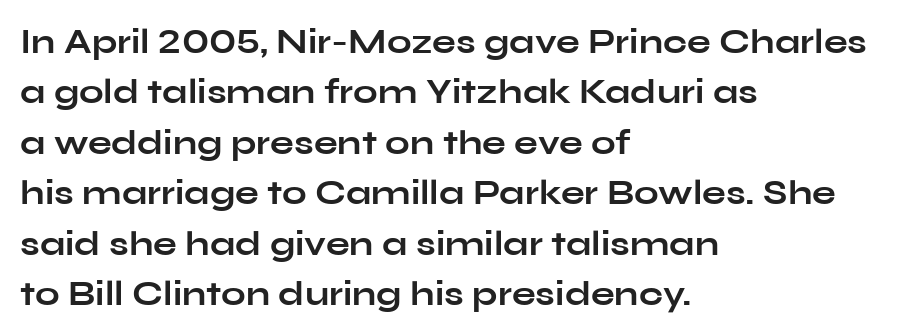
The image shows 35 px bold, wide sans-serif type, upright; set left-aligned, normal line spacing (1.44x), normal letter spacing, not underlined; low stroke contrast and a medium x-height.
